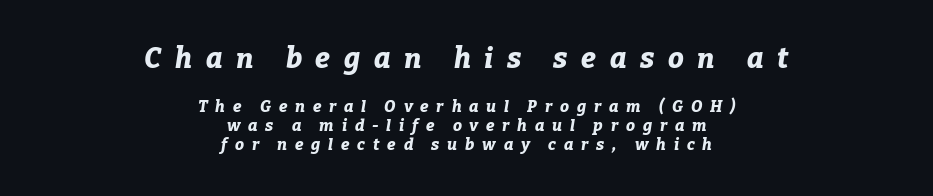
{"italic": "yes", "lean": "right", "slant_degrees": 9, "bold": "yes", "weight": "bold", "width": "normal", "stroke_contrast": "low", "x_height": "medium", "monospaced": "no", "underline": "no", "align": "center", "line_spacing_ratio": 1.19, "letter_spacing": "wide", "letter_spacing_em": 0.49, "larger_block": "first", "size_ratio": 1.75, "glyph_px": 28}
